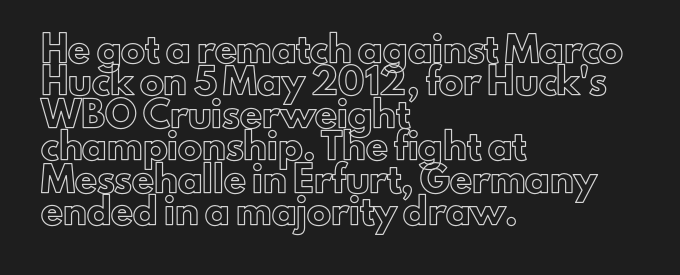
{"italic": "no", "underline": "no", "align": "left", "line_spacing": "normal", "line_spacing_ratio": 1.35, "letter_spacing": "normal", "letter_spacing_em": 0.0, "glyph_px": 24}
